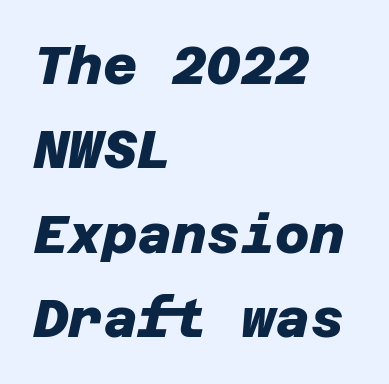
The image shows 53 px heavy sans-serif type; set left-aligned, normal line spacing (1.59x), normal letter spacing, not underlined; low stroke contrast and a large x-height.
